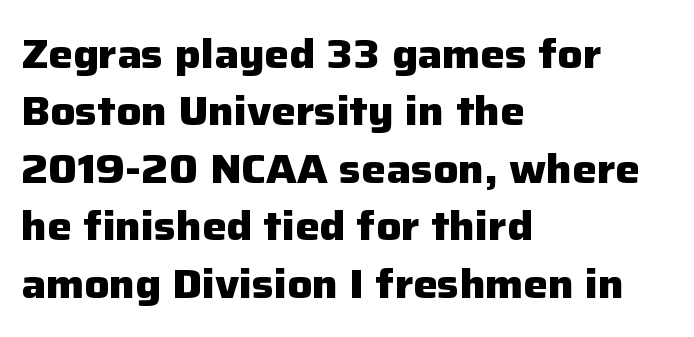
Q: Is the text bold? A: Yes.
Q: Is the text italic (slanted)? A: No, it is upright.
Q: Is the typeface a serif or a sans-serif typeface? A: Sans-serif.
Q: Is the text underlined? A: No.
Q: How is the paragraph aligned? A: Left-aligned.
Q: Is the spacing between letters normal or unusually wide? A: Normal.
Q: Is the spacing between lines tight, normal or loose? A: Normal.
Q: Width (condensed, normal, or wide)? A: Normal.
Q: Stroke contrast? A: Low.
Q: x-height? A: Medium.
Q: Monospaced? A: No.
